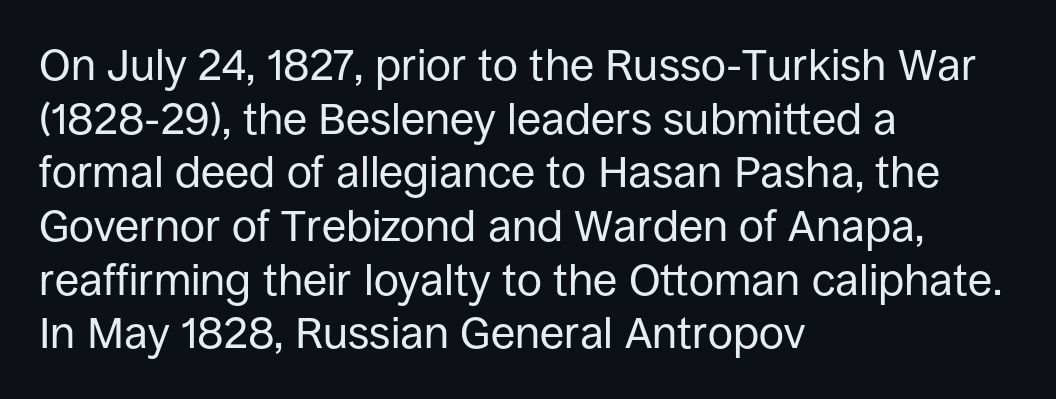
{"serif": "no", "italic": "no", "bold": "no", "weight": "regular", "width": "normal", "stroke_contrast": "low", "x_height": "large", "monospaced": "no", "underline": "no", "align": "left", "line_spacing_ratio": 1.22, "letter_spacing": "normal", "letter_spacing_em": 0.0, "glyph_px": 44}
